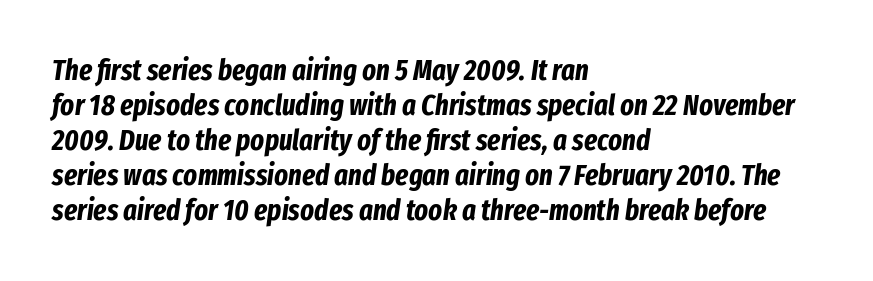
Q: Is the text bold? A: Yes.
Q: Is the text italic (slanted)? A: Yes, it leans right by about 8 degrees.
Q: Is the text underlined? A: No.
Q: How is the paragraph aligned? A: Left-aligned.
Q: Is the spacing between letters normal or unusually wide? A: Normal.
Q: Width (condensed, normal, or wide)? A: Condensed.
Q: Stroke contrast? A: Low.
Q: x-height? A: Medium.
Q: Monospaced? A: No.
